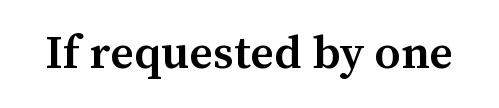
Q: Is the text bold? A: Semi-bold.
Q: Is the text italic (slanted)? A: No, it is upright.
Q: Is the typeface a serif or a sans-serif typeface? A: Serif.
Q: Is the text underlined? A: No.
Q: Is the spacing between letters normal or unusually wide? A: Normal.
Q: Width (condensed, normal, or wide)? A: Normal.
Q: Stroke contrast? A: Medium.
Q: x-height? A: Medium.
Q: Monospaced? A: No.
